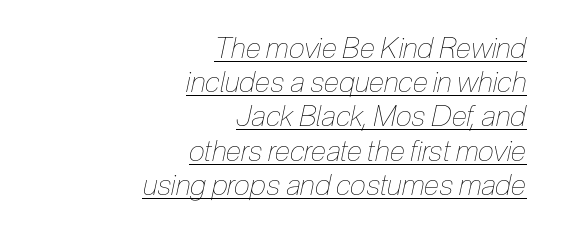
{"italic": "yes", "lean": "right", "slant_degrees": 12, "bold": "no", "weight": "thin", "width": "condensed", "stroke_contrast": "low", "x_height": "medium", "monospaced": "no", "underline": "yes", "align": "right", "line_spacing_ratio": 1.18, "letter_spacing": "normal", "letter_spacing_em": 0.0, "glyph_px": 29}
